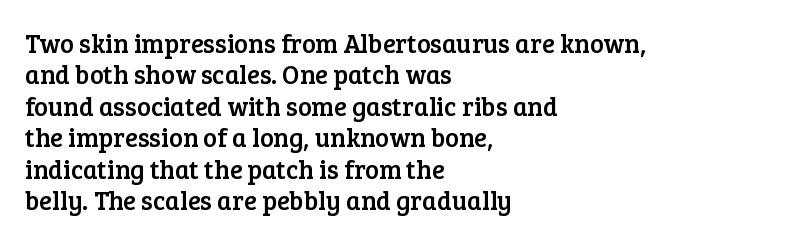
Q: Is the text italic (slanted)? A: No, it is upright.
Q: Is the text underlined? A: No.
Q: How is the paragraph aligned? A: Left-aligned.
Q: Is the spacing between letters normal or unusually wide? A: Normal.
